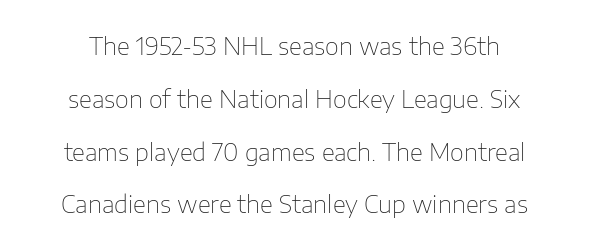
Q: Is the text bold? A: No.
Q: Is the text italic (slanted)? A: No, it is upright.
Q: Is the text underlined? A: No.
Q: Is the spacing between letters normal or unusually wide? A: Normal.
Q: Is the spacing between lines tight, normal or loose? A: Loose.
